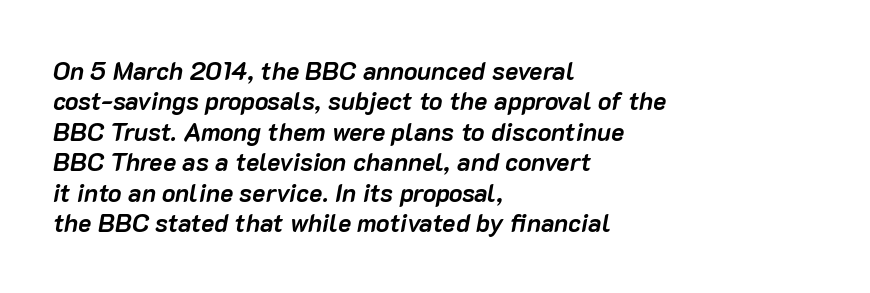
{"italic": "yes", "lean": "right", "slant_degrees": 10, "bold": "yes", "underline": "no", "align": "left", "line_spacing_ratio": 1.22, "letter_spacing": "normal", "letter_spacing_em": 0.0, "glyph_px": 25}
